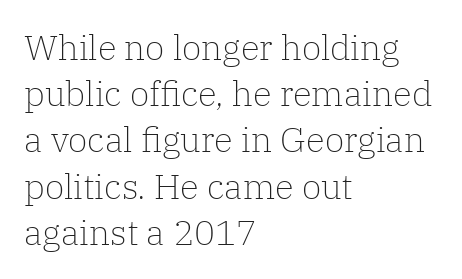
The gaps between neighbouring characters are ordinary and unremarkable. This is serif lettering, the kind often seen in printed books. Descenders are the only things crossing below the line. The face used here is proportionally spaced, like ordinary book or web type.
